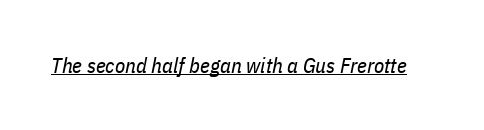
Q: Is the text bold? A: No.
Q: Is the text italic (slanted)? A: Yes, it leans right by about 11 degrees.
Q: Is the text underlined? A: Yes.
Q: Is the spacing between letters normal or unusually wide? A: Normal.
